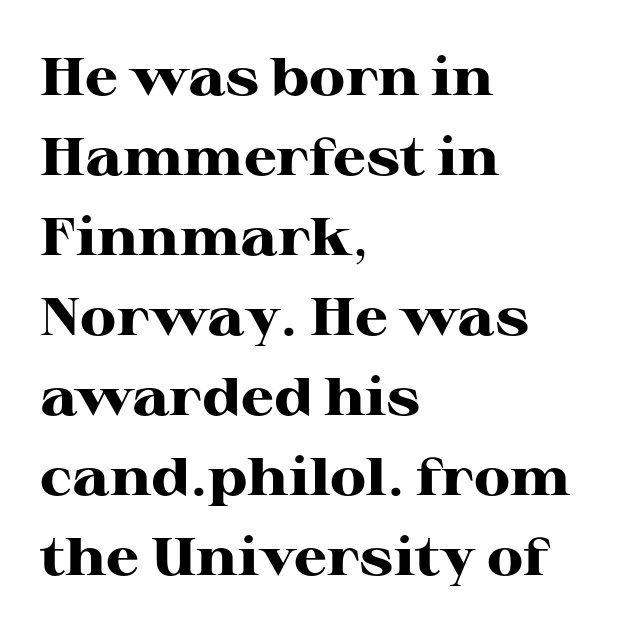
{"serif": "yes", "italic": "no", "bold": "yes", "weight": "heavy", "width": "wide", "stroke_contrast": "high", "x_height": "medium", "monospaced": "no", "underline": "no", "align": "left", "line_spacing": "normal", "line_spacing_ratio": 1.51, "letter_spacing": "normal", "letter_spacing_em": 0.0, "glyph_px": 53}
